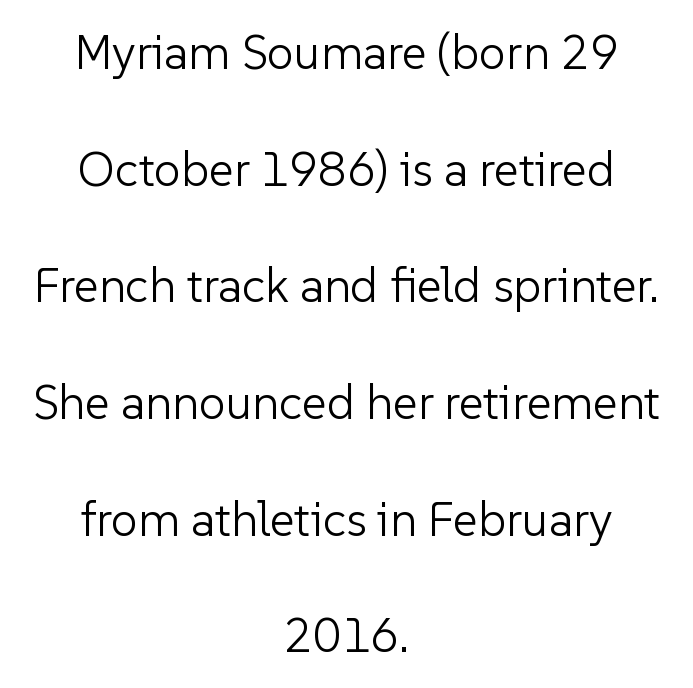
The image shows 48 px light sans-serif type, upright; set centered, loose line spacing (2.43x), normal letter spacing, not underlined; low stroke contrast and a medium x-height.
